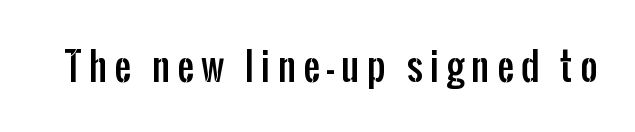
The image shows 37 px condensed sans-serif type, upright; set unusually wide letter spacing (+0.2 em), not underlined; low stroke contrast and a medium x-height.
